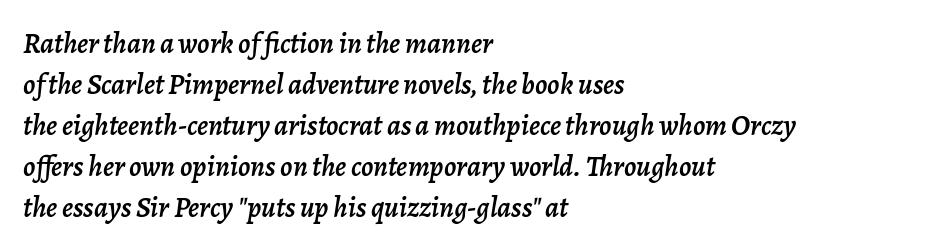
The foot of each line stays bare and open. Alignment: flush left. This sample uses plain, unmodified letter spacing. A normal amount of white space separates one row of letters from the next.
